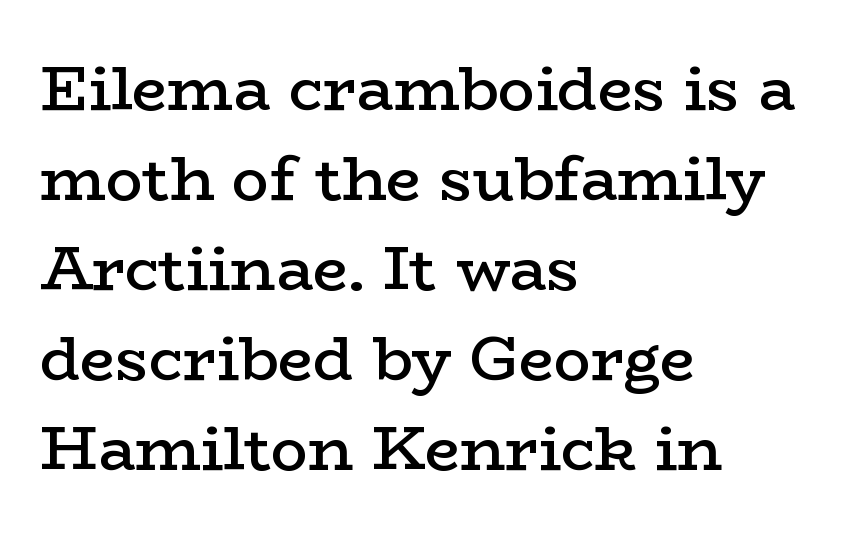
Q: Is the text bold? A: Semi-bold.
Q: Is the text italic (slanted)? A: No, it is upright.
Q: Is the typeface a serif or a sans-serif typeface? A: Serif.
Q: Is the text underlined? A: No.
Q: How is the paragraph aligned? A: Left-aligned.
Q: Is the spacing between letters normal or unusually wide? A: Normal.
Q: Is the spacing between lines tight, normal or loose? A: Normal.
Q: Width (condensed, normal, or wide)? A: Wide.
Q: Stroke contrast? A: Low.
Q: x-height? A: Medium.
Q: Monospaced? A: No.
